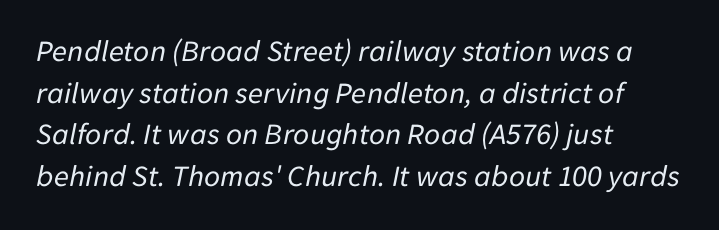
Q: Is the text bold? A: No.
Q: Is the text italic (slanted)? A: Yes, it leans right by about 11 degrees.
Q: Is the text underlined? A: No.
Q: How is the paragraph aligned? A: Left-aligned.
Q: Is the spacing between letters normal or unusually wide? A: Normal.
Q: Is the spacing between lines tight, normal or loose? A: Normal.
Q: Width (condensed, normal, or wide)? A: Normal.
Q: Stroke contrast? A: Low.
Q: x-height? A: Medium.
Q: Monospaced? A: No.
